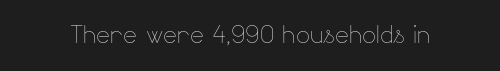
The zone under the glyphs is completely vacant. The passage shown has conventional tracking throughout. The strokes carry an ordinary text weight at most. Designer's note — italics off, roman on.
